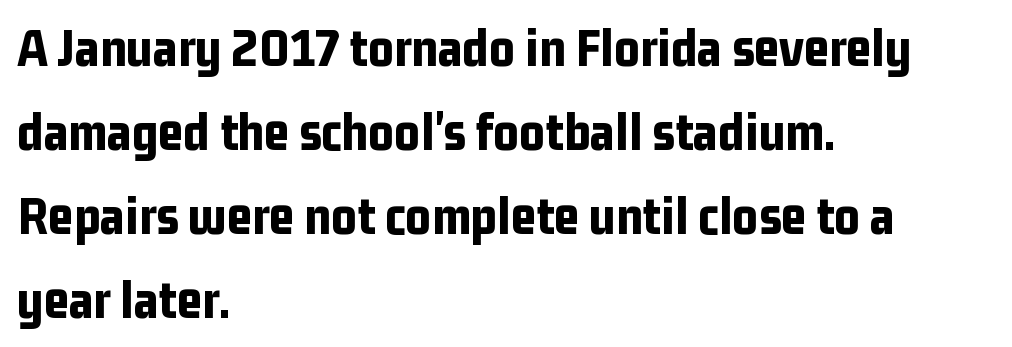
{"serif": "no", "italic": "no", "bold": "yes", "weight": "bold", "width": "condensed", "stroke_contrast": "low", "x_height": "medium", "monospaced": "no", "underline": "no", "align": "left", "line_spacing": "normal", "line_spacing_ratio": 1.53, "letter_spacing": "normal", "letter_spacing_em": 0.0, "glyph_px": 55}
